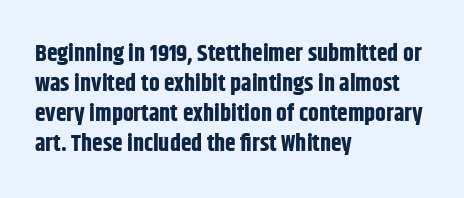
The image shows 24 px bold type, upright; set left-aligned, normal line spacing (1.25x), normal letter spacing, not underlined.
